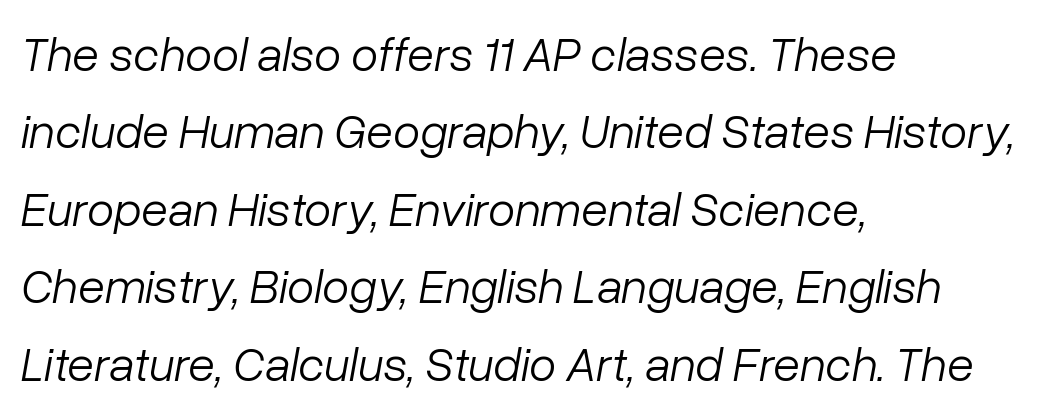
The image shows 49 px light type, italic (leaning right); set left-aligned, normal line spacing (1.58x), normal letter spacing, not underlined; low stroke contrast and a medium x-height.
